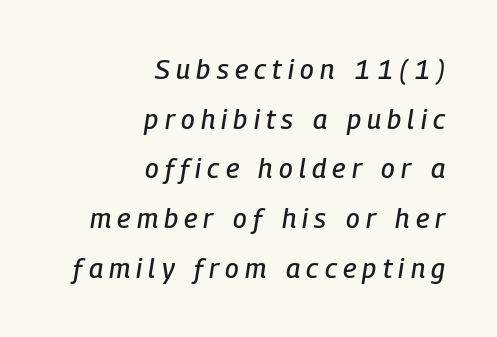
Q: Is the text italic (slanted)? A: Yes, it leans right by about 9 degrees.
Q: Is the text underlined? A: No.
Q: How is the paragraph aligned? A: Right-aligned.
Q: Is the spacing between letters normal or unusually wide? A: Unusually wide.
